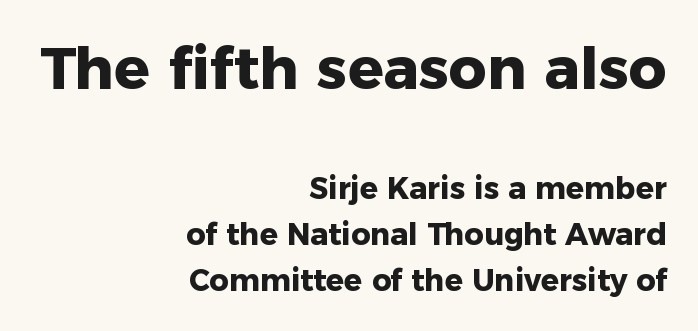
Q: Is the text bold? A: Yes.
Q: Is the text italic (slanted)? A: No, it is upright.
Q: Is the typeface a serif or a sans-serif typeface? A: Sans-serif.
Q: Is the text underlined? A: No.
Q: How is the paragraph aligned? A: Right-aligned.
Q: Is the spacing between letters normal or unusually wide? A: Normal.
Q: Is the spacing between lines tight, normal or loose? A: Normal.
Q: Which block of text is set in a larger size, the first (top) or the second (bottom)? A: The first (top) one.
Q: Width (condensed, normal, or wide)? A: Normal.
Q: Stroke contrast? A: Low.
Q: x-height? A: Medium.
Q: Monospaced? A: No.
